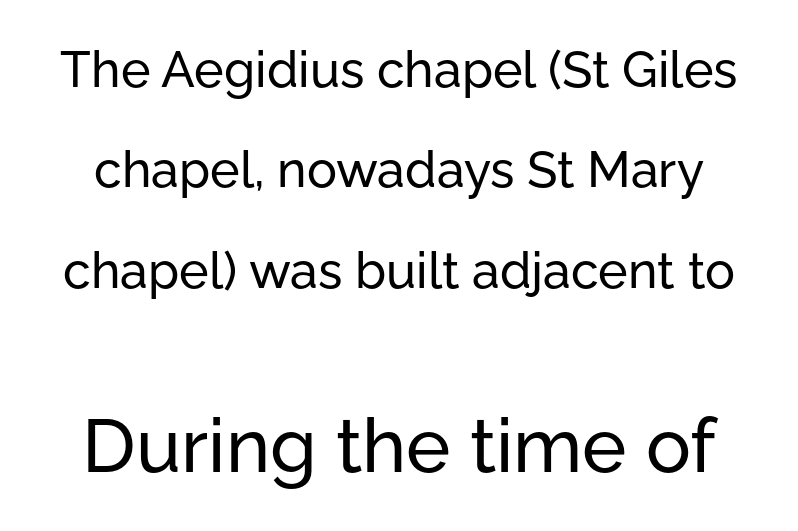
Q: Is the text italic (slanted)? A: No, it is upright.
Q: Is the typeface a serif or a sans-serif typeface? A: Sans-serif.
Q: Is the text underlined? A: No.
Q: Is the spacing between letters normal or unusually wide? A: Normal.
Q: Is the spacing between lines tight, normal or loose? A: Loose.
Q: Which block of text is set in a larger size, the first (top) or the second (bottom)? A: The second (bottom) one.
Q: Width (condensed, normal, or wide)? A: Normal.
Q: Stroke contrast? A: Low.
Q: x-height? A: Medium.
Q: Monospaced? A: No.
